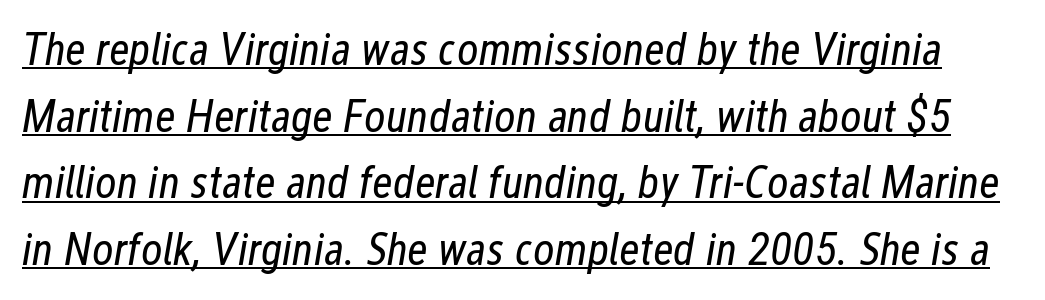
{"italic": "yes", "lean": "right", "slant_degrees": 12, "bold": "no", "weight": "regular", "width": "condensed", "stroke_contrast": "low", "x_height": "medium", "monospaced": "no", "underline": "yes", "line_spacing": "normal", "line_spacing_ratio": 1.45, "letter_spacing": "normal", "letter_spacing_em": 0.0, "glyph_px": 46}
